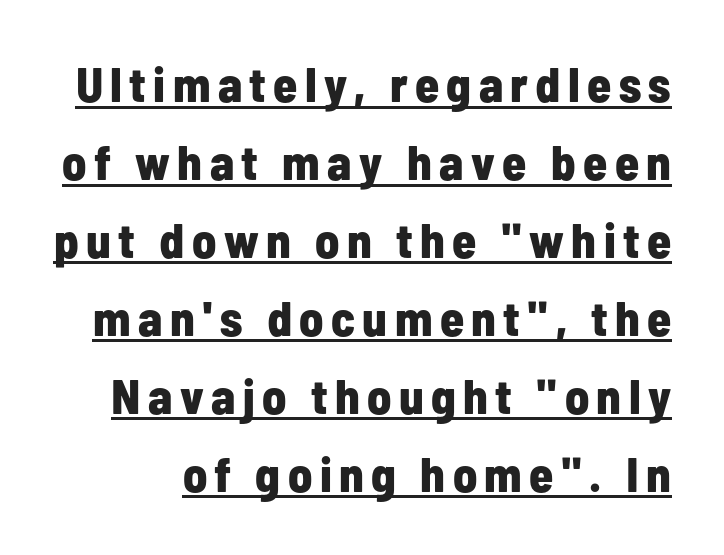
{"serif": "no", "italic": "no", "bold": "yes", "weight": "bold", "width": "condensed", "stroke_contrast": "low", "x_height": "medium", "monospaced": "no", "underline": "yes", "line_spacing": "normal", "line_spacing_ratio": 1.59, "glyph_px": 49}
